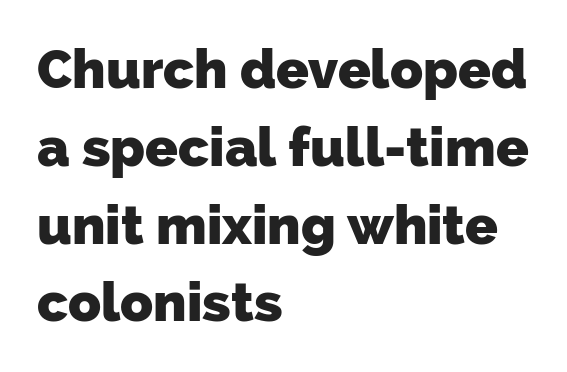
{"serif": "no", "bold": "yes", "weight": "heavy", "width": "normal", "stroke_contrast": "low", "x_height": "medium", "monospaced": "no", "underline": "no", "align": "left", "line_spacing": "normal", "line_spacing_ratio": 1.44, "letter_spacing": "normal", "letter_spacing_em": 0.0, "glyph_px": 54}
